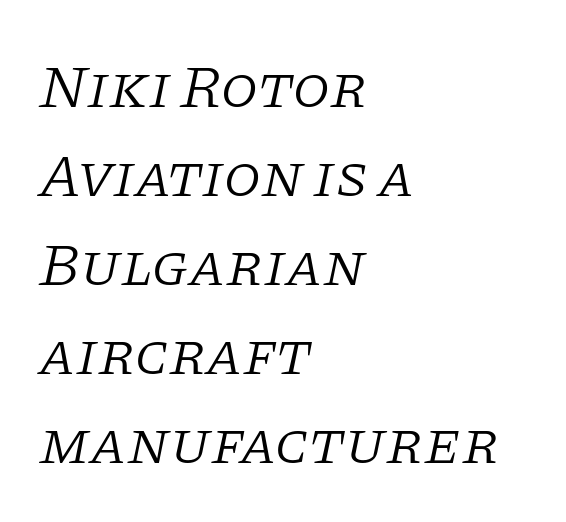
The image shows 61 px light serif type, italic (leaning right); set left-aligned, normal line spacing (1.46x), normal letter spacing, not underlined; low stroke contrast and a large x-height.
